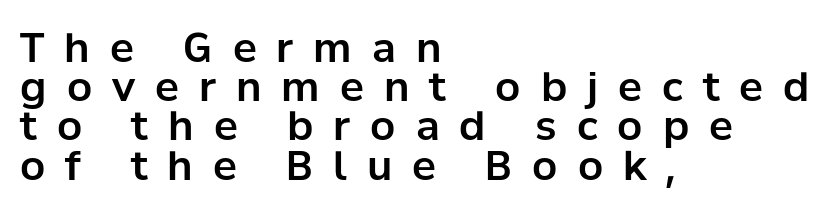
Q: Is the text italic (slanted)? A: No, it is upright.
Q: Is the typeface a serif or a sans-serif typeface? A: Sans-serif.
Q: Is the text underlined? A: No.
Q: How is the paragraph aligned? A: Left-aligned.
Q: Is the spacing between letters normal or unusually wide? A: Unusually wide.
Q: Is the spacing between lines tight, normal or loose? A: Tight.
Q: Width (condensed, normal, or wide)? A: Normal.
Q: Stroke contrast? A: Low.
Q: x-height? A: Medium.
Q: Monospaced? A: No.
